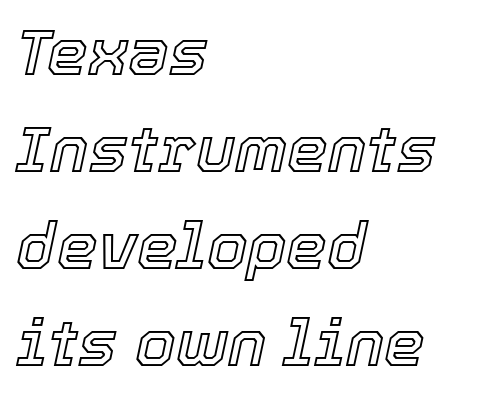
{"italic": "yes", "lean": "right", "slant_degrees": 12, "width": "normal", "x_height": "medium", "monospaced": "no", "underline": "no", "align": "left", "line_spacing": "normal", "line_spacing_ratio": 1.49, "letter_spacing": "normal", "letter_spacing_em": 0.0, "glyph_px": 65}
